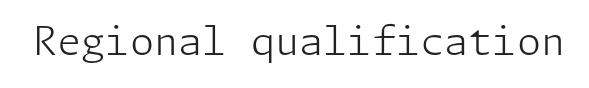
{"serif": "no", "italic": "no", "bold": "no", "weight": "light", "width": "normal", "stroke_contrast": "low", "x_height": "medium", "underline": "no", "letter_spacing": "normal", "letter_spacing_em": 0.0, "glyph_px": 39}
